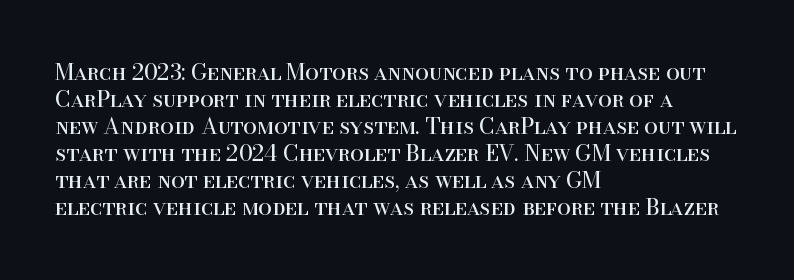
{"italic": "no", "bold": "no", "underline": "no", "align": "left", "line_spacing_ratio": 1.23, "letter_spacing": "normal", "letter_spacing_em": 0.0, "glyph_px": 22}
